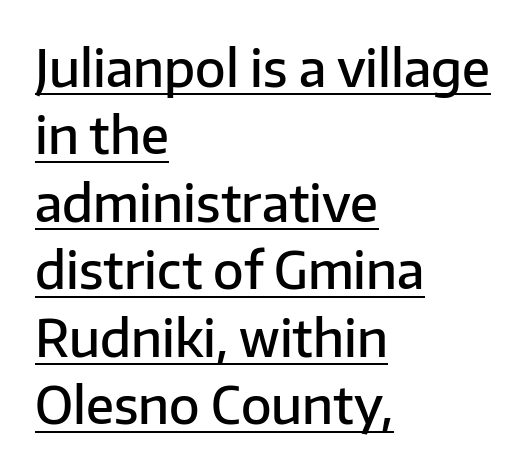
One-word summary of the alignment: left. Students, note that the glyphs here touch the page at normal intervals. Letterform terminals end flat and unadorned throughout the passage. Regarding leading, the lines here are spaced in the standard way. Weight: semibold (demi).
